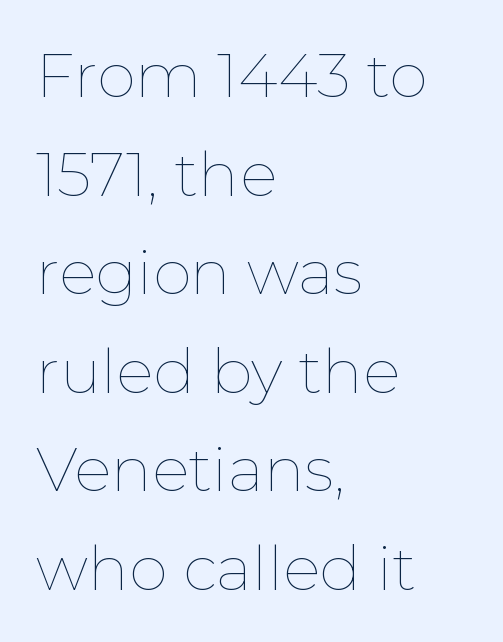
This sample uses plain, unmodified letter spacing. Every stem runs plumb, perpendicular to the baseline. Descender tails drop into unmarked territory. Quick note: interline space is typical. Is the type heavy? It reads as light-to-regular instead.
